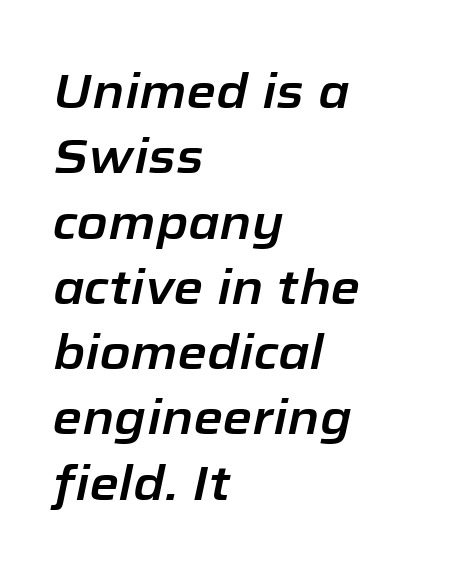
The image shows 48 px text type, italic (leaning right); set left-aligned, normal line spacing (1.36x), normal letter spacing, not underlined; low stroke contrast and a medium x-height.
